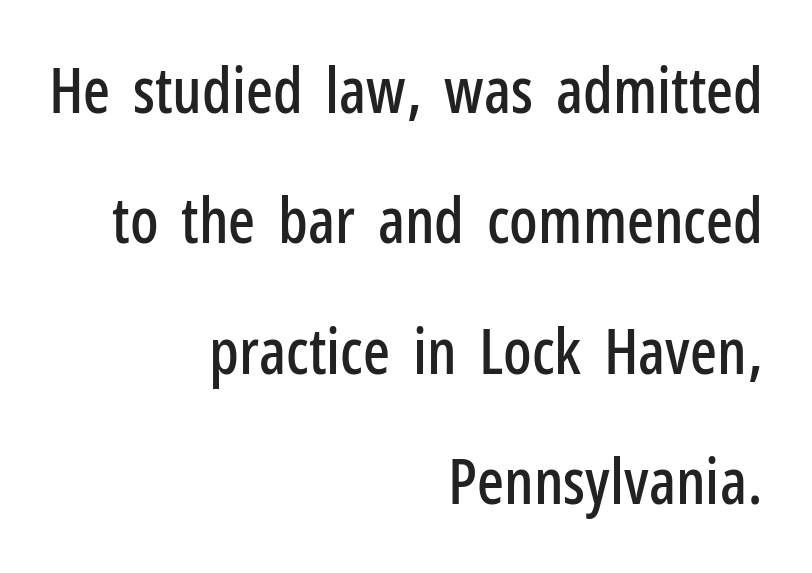
{"serif": "no", "italic": "no", "width": "condensed", "stroke_contrast": "low", "x_height": "medium", "monospaced": "no", "underline": "no", "align": "right", "line_spacing": "loose", "line_spacing_ratio": 2.07, "letter_spacing": "normal", "letter_spacing_em": 0.0, "glyph_px": 63}
